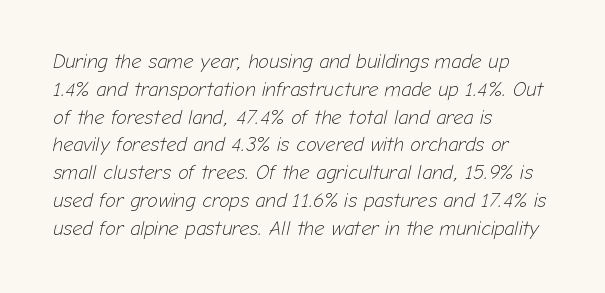
Q: Is the text bold? A: No.
Q: Is the text italic (slanted)? A: Yes, it leans right by about 12 degrees.
Q: Is the text underlined? A: No.
Q: How is the paragraph aligned? A: Left-aligned.
Q: Is the spacing between letters normal or unusually wide? A: Normal.
Q: Is the spacing between lines tight, normal or loose? A: Normal.
